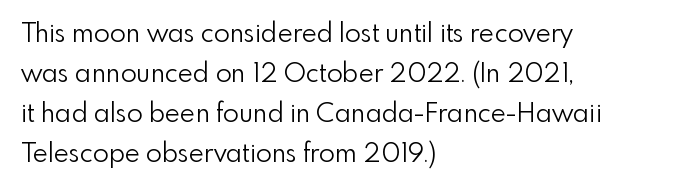
Q: Is the text bold? A: No.
Q: Is the text italic (slanted)? A: No, it is upright.
Q: Is the text underlined? A: No.
Q: How is the paragraph aligned? A: Left-aligned.
Q: Is the spacing between letters normal or unusually wide? A: Normal.
Q: Is the spacing between lines tight, normal or loose? A: Normal.
